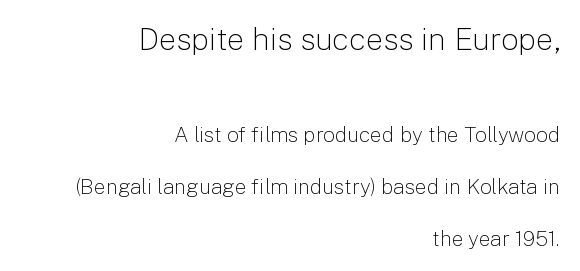
{"serif": "no", "italic": "no", "bold": "no", "weight": "light", "width": "normal", "stroke_contrast": "low", "x_height": "medium", "monospaced": "no", "underline": "no", "align": "right", "line_spacing": "loose", "line_spacing_ratio": 2.48, "letter_spacing": "normal", "letter_spacing_em": 0.0, "larger_block": "first", "size_ratio": 1.48, "glyph_px": 31}
